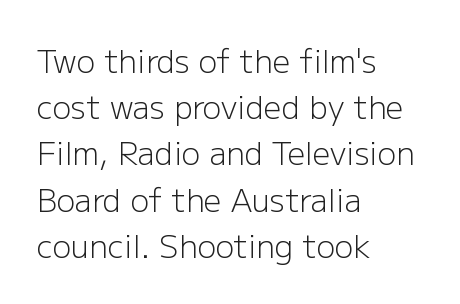
The image shows 31 px light sans-serif type, upright; set left-aligned, normal line spacing (1.49x), normal letter spacing, not underlined; low stroke contrast and a medium x-height.
